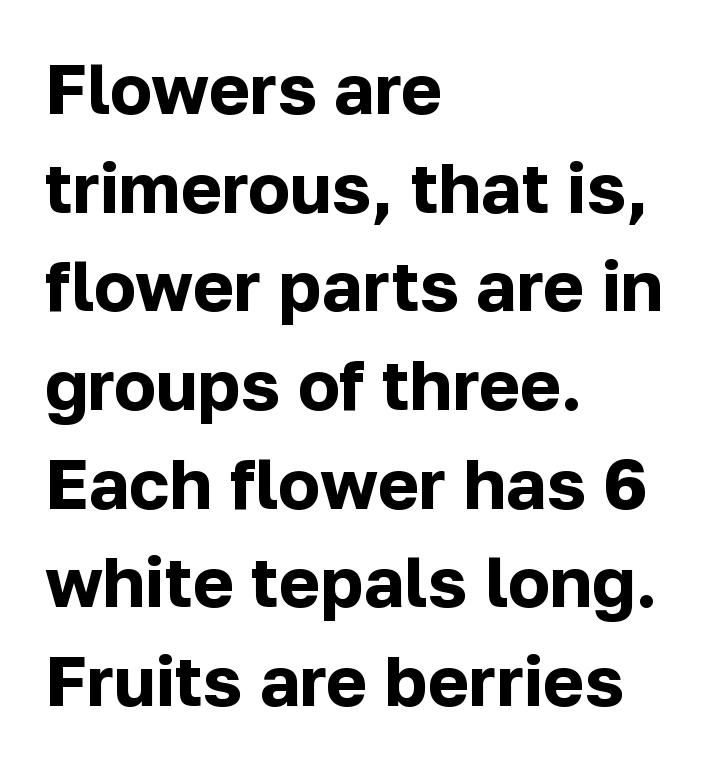
The image shows 70 px bold sans-serif type, upright; set left-aligned, normal line spacing (1.41x), normal letter spacing, not underlined; low stroke contrast and a medium x-height.
